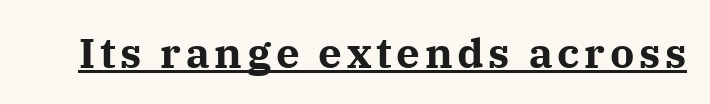
Q: Is the text bold? A: Yes.
Q: Is the text italic (slanted)? A: No, it is upright.
Q: Is the typeface a serif or a sans-serif typeface? A: Serif.
Q: Is the text underlined? A: Yes.
Q: Width (condensed, normal, or wide)? A: Normal.
Q: Stroke contrast? A: Medium.
Q: x-height? A: Medium.
Q: Monospaced? A: No.
